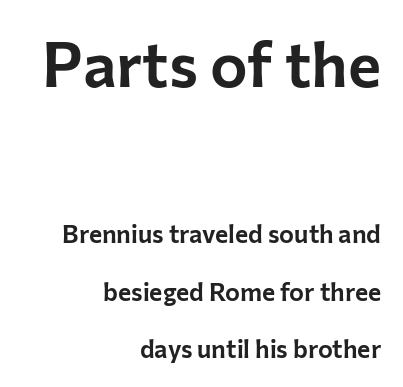
The image shows 63 px sans-serif type, upright; set right-aligned, loose line spacing (2.3x), normal letter spacing, not underlined; the first (top) block is 2.52x larger; low stroke contrast and a medium x-height.
